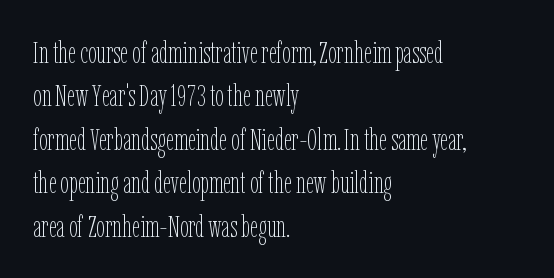
The image shows 31 px thin, condensed type, upright; set left-aligned, normal line spacing (1.4x), normal letter spacing, not underlined; low stroke contrast and a medium x-height.
